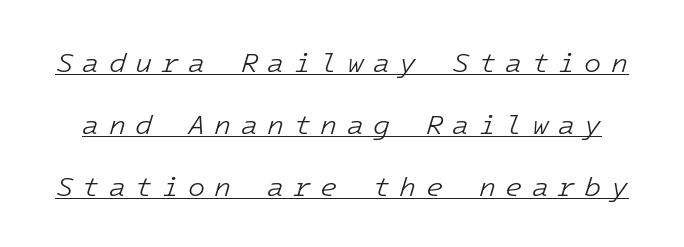
Q: Is the text bold? A: No.
Q: Is the text italic (slanted)? A: Yes, it leans right by about 16 degrees.
Q: Is the text underlined? A: Yes.
Q: Is the spacing between letters normal or unusually wide? A: Unusually wide.
Q: Is the spacing between lines tight, normal or loose? A: Loose.
Q: Width (condensed, normal, or wide)? A: Normal.
Q: Stroke contrast? A: Low.
Q: x-height? A: Medium.
Q: Monospaced? A: Yes.
